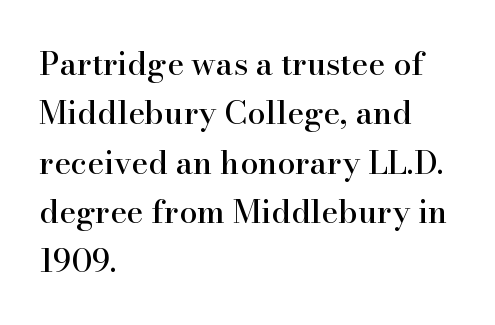
Q: Is the text italic (slanted)? A: No, it is upright.
Q: Is the typeface a serif or a sans-serif typeface? A: Serif.
Q: Is the text underlined? A: No.
Q: How is the paragraph aligned? A: Left-aligned.
Q: Is the spacing between letters normal or unusually wide? A: Normal.
Q: Is the spacing between lines tight, normal or loose? A: Normal.
Q: Width (condensed, normal, or wide)? A: Normal.
Q: Stroke contrast? A: High.
Q: x-height? A: Small.
Q: Monospaced? A: No.
